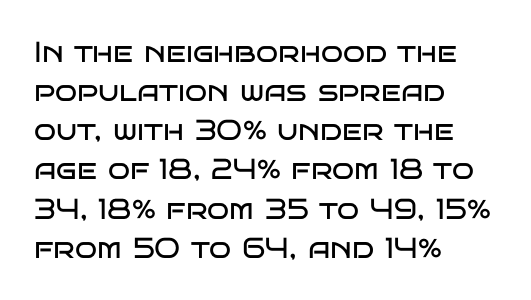
The image shows 29 px regular-weight, wide sans-serif type, upright; set left-aligned, normal line spacing (1.35x), normal letter spacing, not underlined; low stroke contrast and a large x-height.
